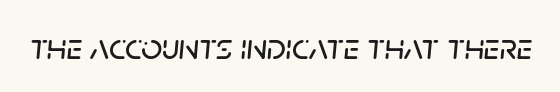
Q: Is the text italic (slanted)? A: Yes, it leans right by about 5 degrees.
Q: Is the text underlined? A: No.
Q: Is the spacing between letters normal or unusually wide? A: Normal.
Q: Width (condensed, normal, or wide)? A: Normal.
Q: Stroke contrast? A: Low.
Q: x-height? A: Large.
Q: Monospaced? A: No.
